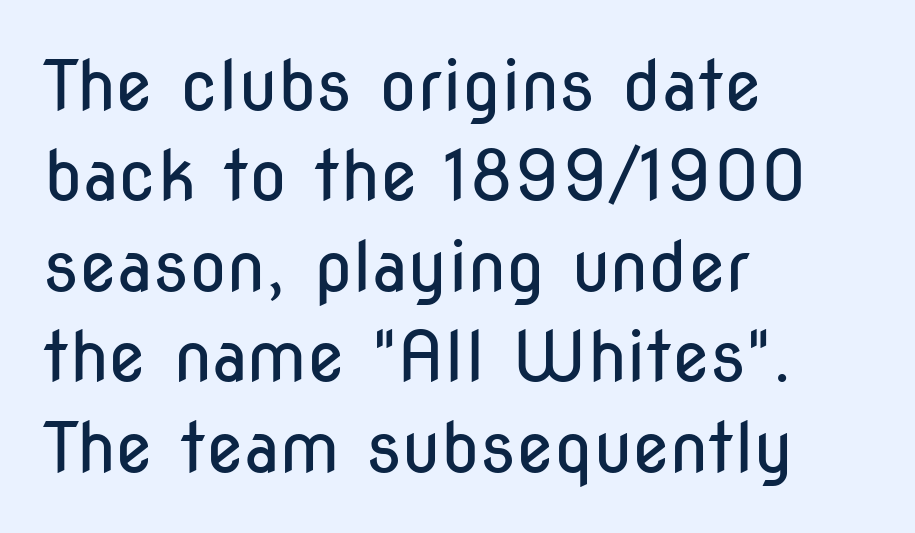
Q: Is the text bold? A: No.
Q: Is the text italic (slanted)? A: No, it is upright.
Q: Is the typeface a serif or a sans-serif typeface? A: Sans-serif.
Q: Is the text underlined? A: No.
Q: How is the paragraph aligned? A: Left-aligned.
Q: Is the spacing between letters normal or unusually wide? A: Normal.
Q: Is the spacing between lines tight, normal or loose? A: Normal.
Q: Width (condensed, normal, or wide)? A: Condensed.
Q: Stroke contrast? A: Low.
Q: x-height? A: Medium.
Q: Monospaced? A: No.
